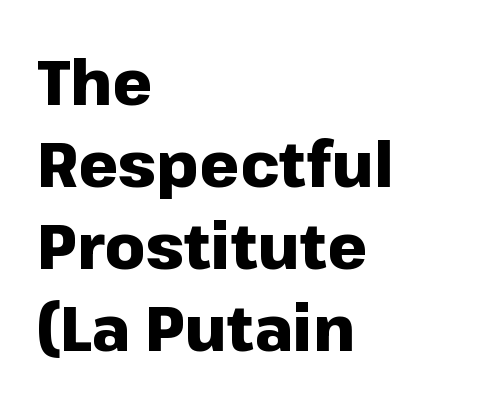
Q: Is the text bold? A: Yes.
Q: Is the text italic (slanted)? A: No, it is upright.
Q: Is the typeface a serif or a sans-serif typeface? A: Sans-serif.
Q: Is the text underlined? A: No.
Q: How is the paragraph aligned? A: Left-aligned.
Q: Is the spacing between letters normal or unusually wide? A: Normal.
Q: Is the spacing between lines tight, normal or loose? A: Normal.
Q: Width (condensed, normal, or wide)? A: Normal.
Q: Stroke contrast? A: Low.
Q: x-height? A: Medium.
Q: Monospaced? A: No.
